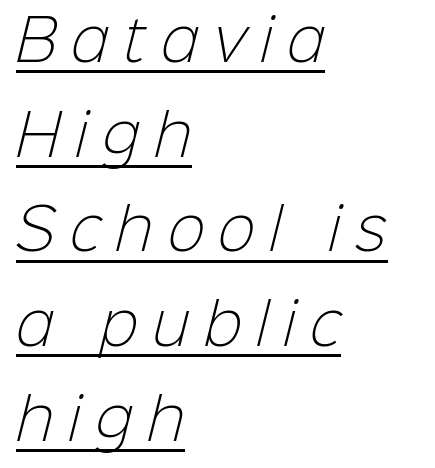
{"serif": "no", "bold": "no", "weight": "light", "width": "normal", "stroke_contrast": "low", "x_height": "medium", "monospaced": "no", "underline": "yes", "align": "left", "line_spacing": "normal", "line_spacing_ratio": 1.69, "letter_spacing": "wide", "letter_spacing_em": 0.26, "glyph_px": 56}
